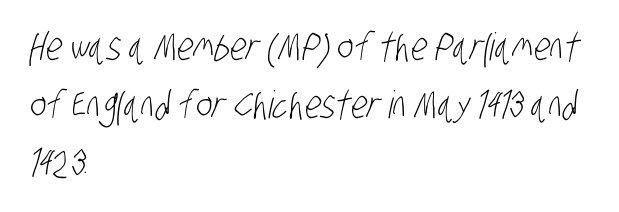
Q: Is the text bold? A: No.
Q: Is the typeface a serif or a sans-serif typeface? A: Sans-serif.
Q: Is the text underlined? A: No.
Q: How is the paragraph aligned? A: Left-aligned.
Q: Is the spacing between letters normal or unusually wide? A: Normal.
Q: Is the spacing between lines tight, normal or loose? A: Normal.
Q: Width (condensed, normal, or wide)? A: Condensed.
Q: Stroke contrast? A: Low.
Q: x-height? A: Large.
Q: Monospaced? A: No.
